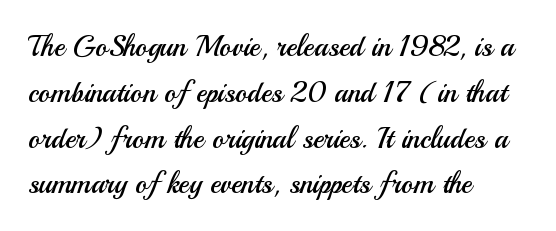
The image shows 29 px regular-weight sans-serif type; set left-aligned, normal line spacing (1.58x), normal letter spacing, not underlined; medium stroke contrast and a small x-height.
